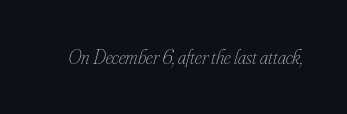
Q: Is the text bold? A: No.
Q: Is the text italic (slanted)? A: Yes, it leans right by about 16 degrees.
Q: Is the text underlined? A: No.
Q: Is the spacing between letters normal or unusually wide? A: Normal.
